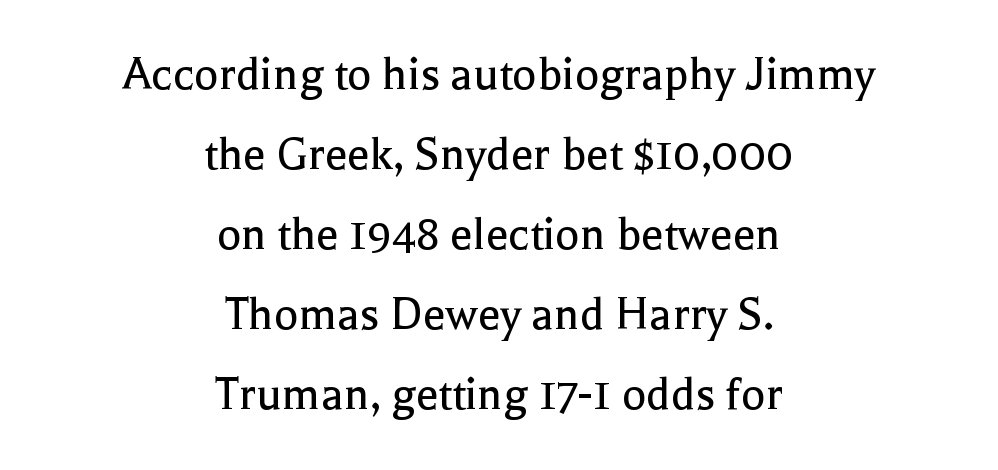
Q: Is the text bold? A: No.
Q: Is the text italic (slanted)? A: No, it is upright.
Q: Is the typeface a serif or a sans-serif typeface? A: Serif.
Q: Is the text underlined? A: No.
Q: How is the paragraph aligned? A: Centered.
Q: Is the spacing between letters normal or unusually wide? A: Normal.
Q: Is the spacing between lines tight, normal or loose? A: Normal.
Q: Width (condensed, normal, or wide)? A: Normal.
Q: x-height? A: Medium.
Q: Monospaced? A: No.
